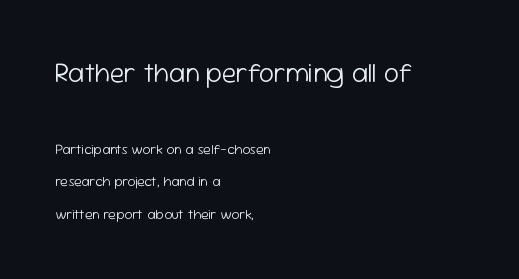
{"italic": "no", "bold": "no", "underline": "no", "align": "left", "line_spacing": "loose", "line_spacing_ratio": 2.33, "letter_spacing": "normal", "letter_spacing_em": 0.0, "larger_block": "first", "size_ratio": 1.93, "glyph_px": 27}
